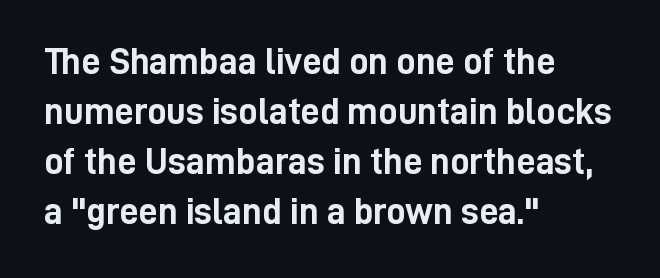
The image shows 38 px semibold, condensed sans-serif type, upright; set left-aligned, normal line spacing (1.32x), normal letter spacing, not underlined; low stroke contrast and a medium x-height.
